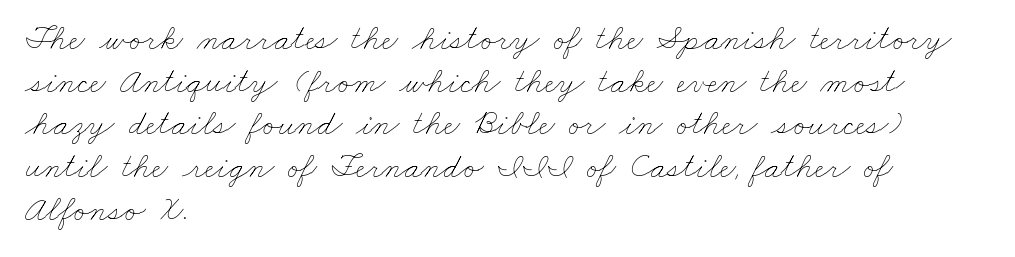
The image shows 35 px thin, wide type; set left-aligned, line spacing 1.22x, normal letter spacing, not underlined; low stroke contrast and a small x-height.
